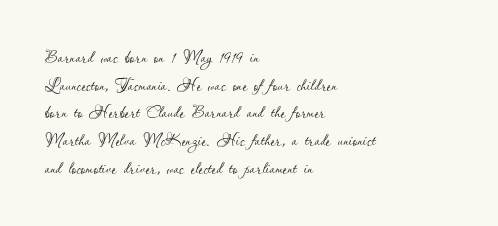
The typeface has the unassuming heft of standard copy or less. A clean baseline with only descenders dipping below it. Default kerning and tracking; the words read as compact shapes.
